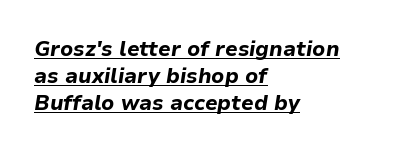
The image shows 21 px bold type, italic (leaning right); set left-aligned, normal line spacing (1.29x), normal letter spacing, underlined.
